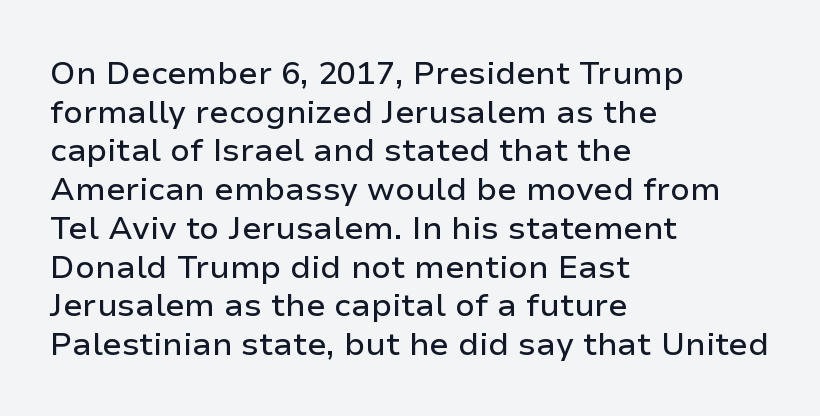
Q: Is the text italic (slanted)? A: No, it is upright.
Q: Is the typeface a serif or a sans-serif typeface? A: Sans-serif.
Q: Is the text underlined? A: No.
Q: How is the paragraph aligned? A: Left-aligned.
Q: Is the spacing between letters normal or unusually wide? A: Normal.
Q: Width (condensed, normal, or wide)? A: Normal.
Q: Stroke contrast? A: Low.
Q: x-height? A: Medium.
Q: Monospaced? A: No.
